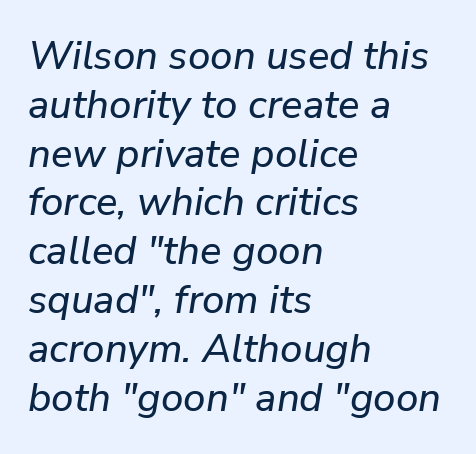
The image shows 40 px text type, italic (leaning right); set left-aligned, line spacing 1.22x, normal letter spacing, not underlined; low stroke contrast and a medium x-height.
